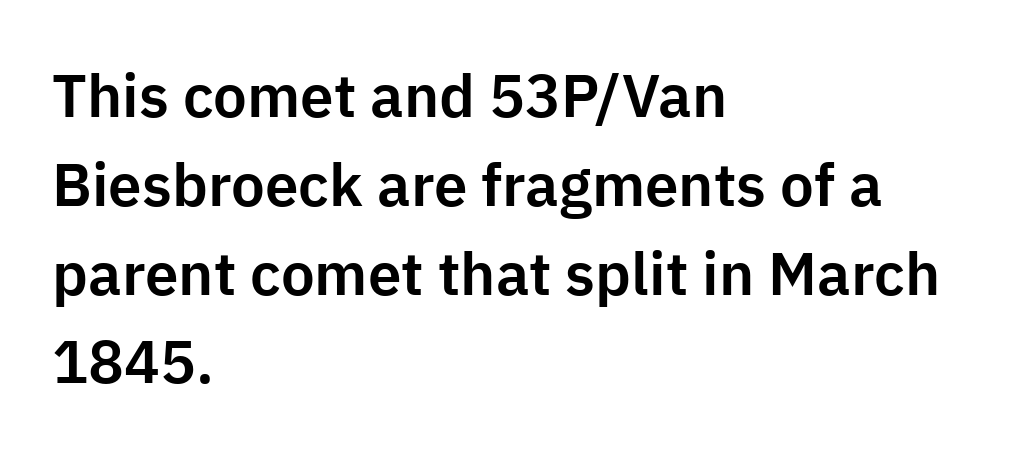
Q: Is the text italic (slanted)? A: No, it is upright.
Q: Is the typeface a serif or a sans-serif typeface? A: Sans-serif.
Q: Is the text underlined? A: No.
Q: How is the paragraph aligned? A: Left-aligned.
Q: Is the spacing between letters normal or unusually wide? A: Normal.
Q: Is the spacing between lines tight, normal or loose? A: Normal.
Q: Width (condensed, normal, or wide)? A: Normal.
Q: Stroke contrast? A: Low.
Q: x-height? A: Medium.
Q: Monospaced? A: No.
